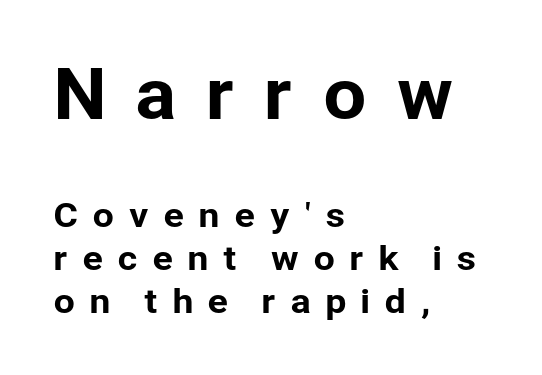
This rendering widens character spacing well past its baseline value. Type style note: lacks serifs. Of the two passages, the one on top uses the larger point size. Is this a fixed-width face? No — the glyphs have proportional, varying widths. Leftover space on each line is placed entirely after the last word.
